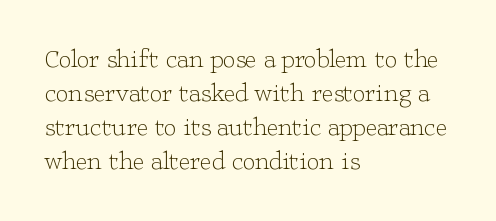
A normal amount of white space separates one row of letters from the next. Honestly, the letter spacing is just normal — you wouldn't notice it. The font's upright variant was chosen for this text. Is this a heavy cut? Hardly; it is regular or lighter. Caption: multi-line text, flush left, ragged right.
